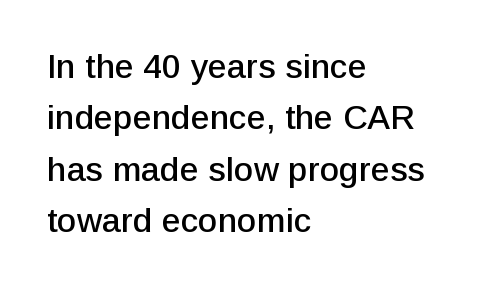
Q: Is the text italic (slanted)? A: No, it is upright.
Q: Is the typeface a serif or a sans-serif typeface? A: Sans-serif.
Q: Is the text underlined? A: No.
Q: How is the paragraph aligned? A: Left-aligned.
Q: Is the spacing between letters normal or unusually wide? A: Normal.
Q: Is the spacing between lines tight, normal or loose? A: Normal.
Q: Width (condensed, normal, or wide)? A: Normal.
Q: Stroke contrast? A: Low.
Q: x-height? A: Medium.
Q: Monospaced? A: No.
